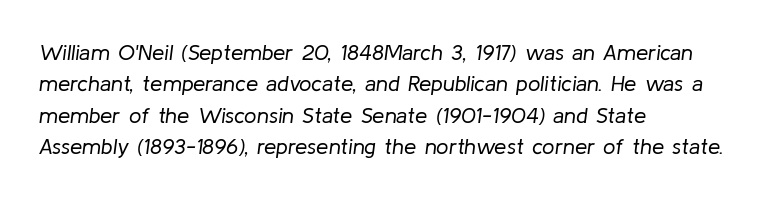
The line texture is even and compact thanks to regular tracking. This is not heavy type; no bold has been used. The lettering tilts uniformly, giving the passage an italic look. Letters rest on an invisible, unmarked baseline. Rows of type keep a routine distance in the vertical direction.
